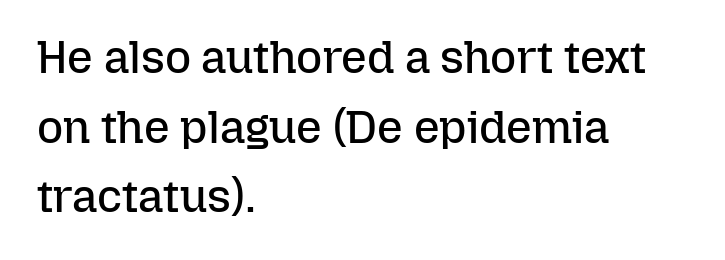
{"italic": "no", "bold": "no", "weight": "regular", "width": "normal", "stroke_contrast": "low", "x_height": "medium", "monospaced": "no", "underline": "no", "align": "left", "line_spacing": "normal", "line_spacing_ratio": 1.55, "letter_spacing": "normal", "letter_spacing_em": 0.0, "glyph_px": 45}
